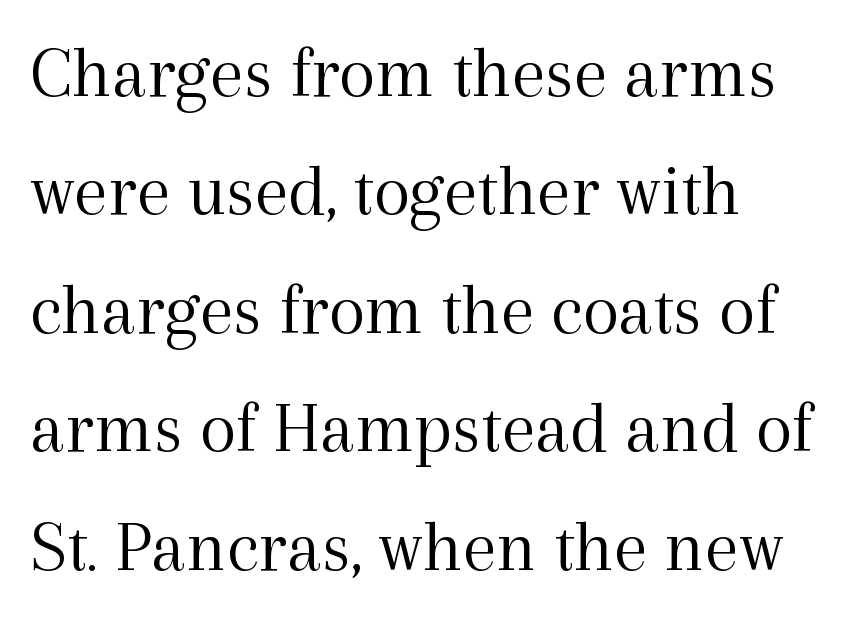
Q: Is the text bold? A: No.
Q: Is the text italic (slanted)? A: No, it is upright.
Q: Is the typeface a serif or a sans-serif typeface? A: Serif.
Q: Is the text underlined? A: No.
Q: Is the spacing between letters normal or unusually wide? A: Normal.
Q: Is the spacing between lines tight, normal or loose? A: Normal.
Q: Width (condensed, normal, or wide)? A: Normal.
Q: x-height? A: Medium.
Q: Monospaced? A: No.
